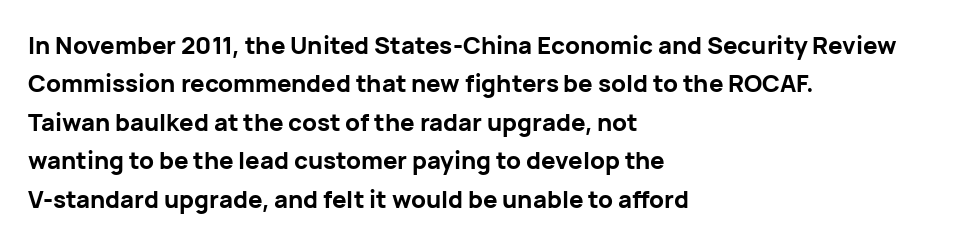
Check the space under the baseline: it is left empty. A classic flush-left, rag-right setting is used for this passage. These lines sit exactly where default settings would place them. Students, note that the glyphs here touch the page at normal intervals. The type sits square on the baseline with zero lean.
